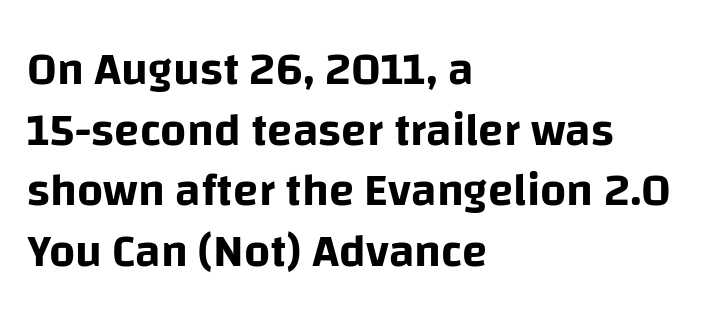
Q: Is the text italic (slanted)? A: No, it is upright.
Q: Is the typeface a serif or a sans-serif typeface? A: Sans-serif.
Q: Is the text underlined? A: No.
Q: How is the paragraph aligned? A: Left-aligned.
Q: Is the spacing between letters normal or unusually wide? A: Normal.
Q: Is the spacing between lines tight, normal or loose? A: Normal.
Q: Width (condensed, normal, or wide)? A: Normal.
Q: Stroke contrast? A: Low.
Q: x-height? A: Large.
Q: Monospaced? A: No.
